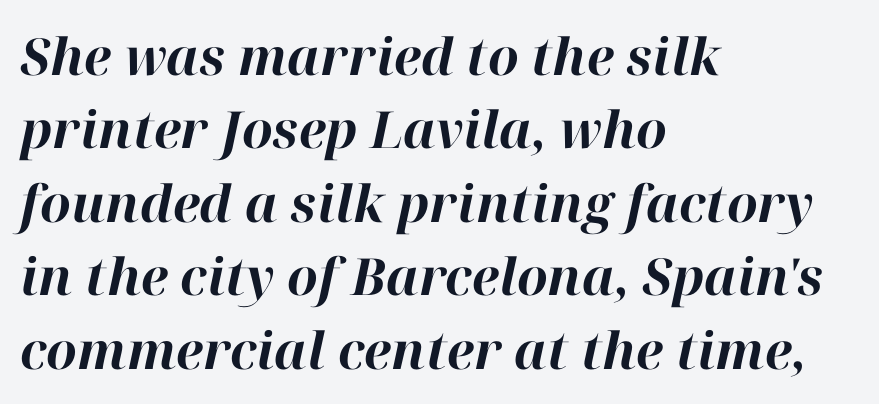
Q: Is the text bold? A: Yes.
Q: Is the text italic (slanted)? A: Yes, it leans right by about 12 degrees.
Q: Is the text underlined? A: No.
Q: How is the paragraph aligned? A: Left-aligned.
Q: Is the spacing between letters normal or unusually wide? A: Normal.
Q: Is the spacing between lines tight, normal or loose? A: Normal.
Q: Width (condensed, normal, or wide)? A: Normal.
Q: Stroke contrast? A: High.
Q: x-height? A: Medium.
Q: Monospaced? A: No.
